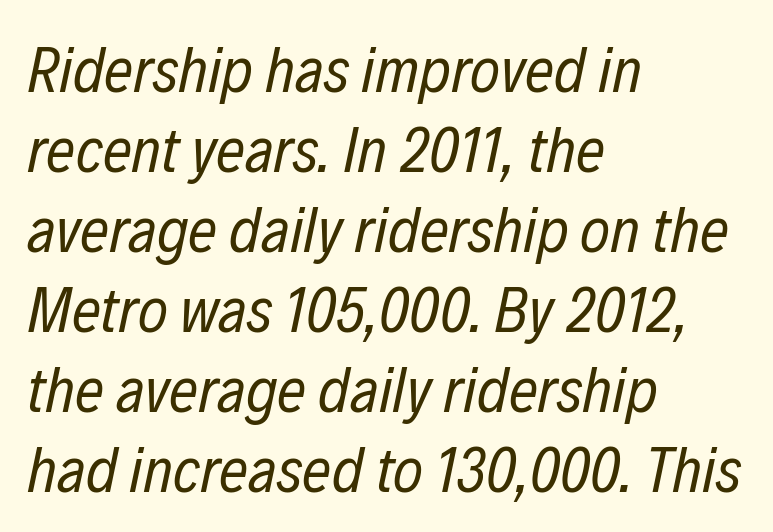
How are the letters spaced? Ordinarily, with no added tracking. The passage shown stacks its lines at a standard gap. Letters have the restrained weight of plain body copy at most. Caption: multi-line text, flush left, ragged right.
